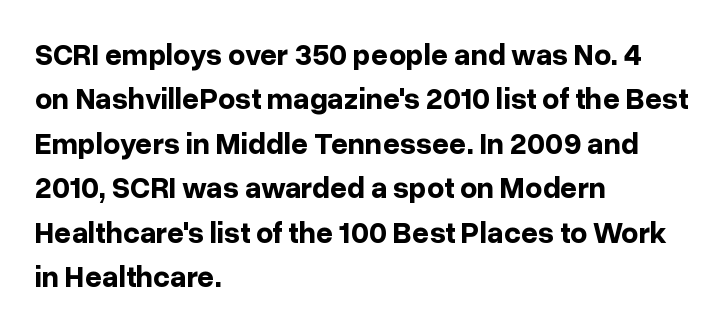
Look at the bottom of the vertical strokes: they stop flat, with no serifs. Honestly, the row spacing looks completely unremarkable. These lines were composed using upright roman letters. Do the characters align in a grid? No, the font is proportional. Does the weight exceed regular? Yes, all the way to bold. The lines in this sample share a left origin and differ only in where they stop.
